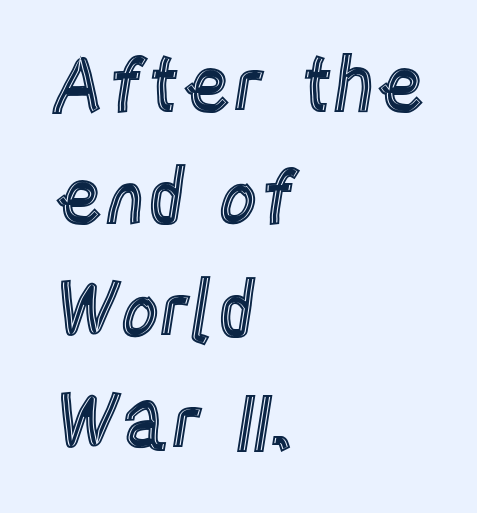
The rendering anchors every line to the left-hand side. Here the designer chose a conventional face with non-uniform glyph widths. Short note: letters normally spaced. The passage shown stacks its lines at a standard gap.
